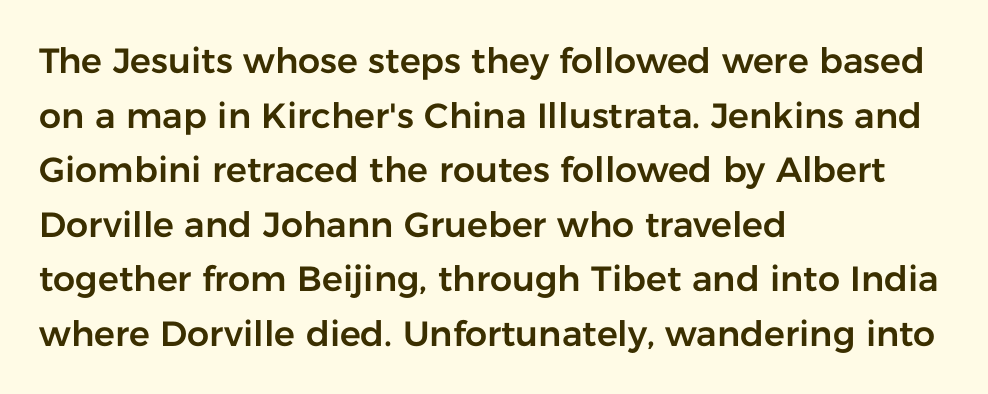
{"serif": "no", "italic": "no", "width": "normal", "stroke_contrast": "low", "x_height": "medium", "monospaced": "no", "underline": "no", "align": "left", "line_spacing": "normal", "line_spacing_ratio": 1.56, "letter_spacing": "normal", "letter_spacing_em": 0.0, "glyph_px": 35}
